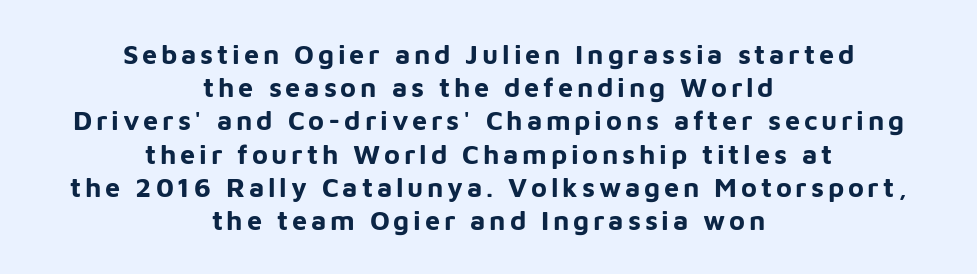
The image shows 27 px bold type, upright; set centered, line spacing 1.23x, not underlined.
